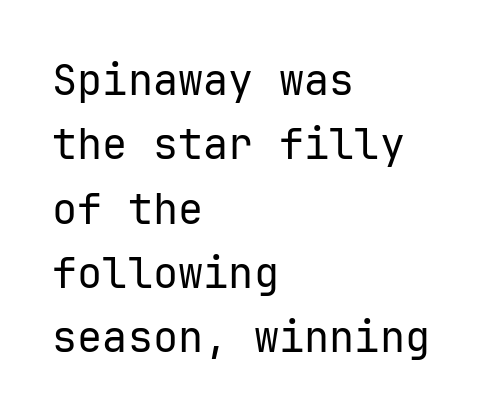
The image shows 42 px regular-weight sans-serif type, upright, monospaced; set left-aligned, normal line spacing (1.53x), normal letter spacing, not underlined; low stroke contrast and a medium x-height.
